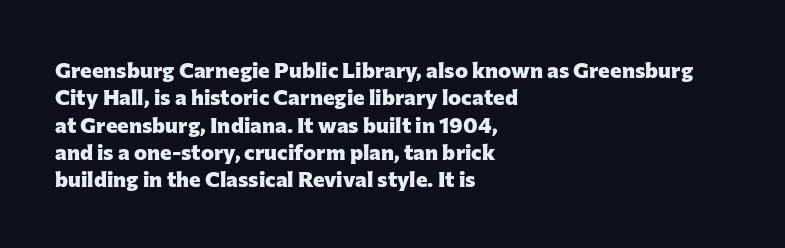
The image shows 22 px bold type, upright; set left-aligned, line spacing 1.24x, normal letter spacing, not underlined.
